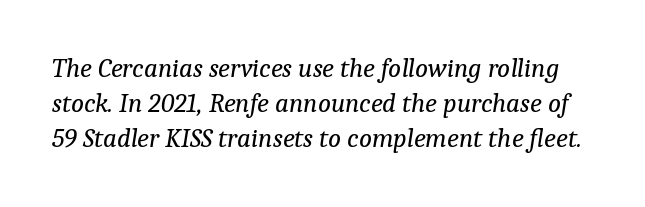
The image shows 27 px text type, italic (leaning right); set normal line spacing (1.3x), normal letter spacing, not underlined.
